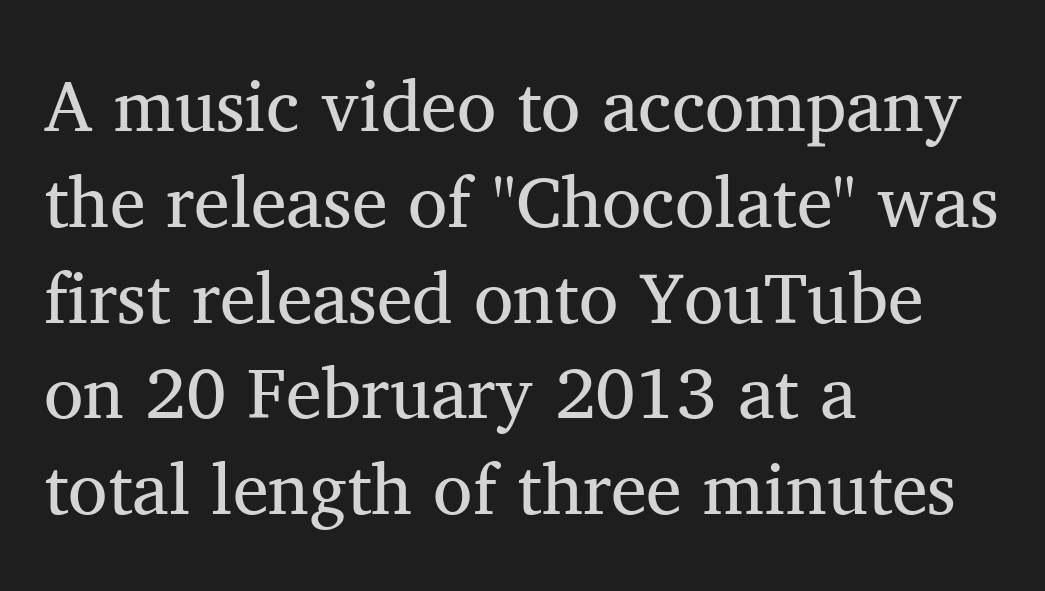
The image shows 72 px regular-weight serif type, upright; set left-aligned, normal line spacing (1.33x), normal letter spacing, not underlined; medium stroke contrast and a medium x-height.
